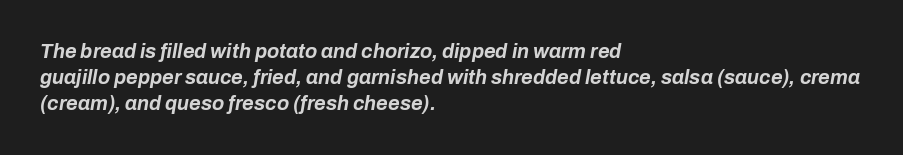
{"italic": "yes", "lean": "right", "slant_degrees": 10, "bold": "yes", "underline": "no", "align": "left", "line_spacing": "normal", "line_spacing_ratio": 1.3, "letter_spacing": "normal", "letter_spacing_em": 0.0, "glyph_px": 20}
